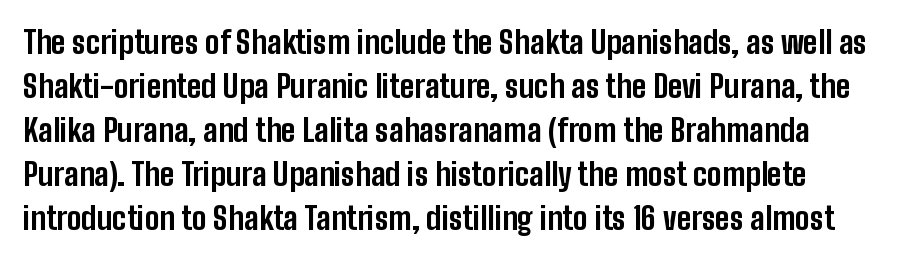
{"serif": "no", "italic": "no", "bold": "yes", "weight": "bold", "width": "condensed", "stroke_contrast": "low", "x_height": "medium", "monospaced": "no", "underline": "no", "line_spacing": "normal", "line_spacing_ratio": 1.42, "letter_spacing": "normal", "letter_spacing_em": 0.0, "glyph_px": 31}
